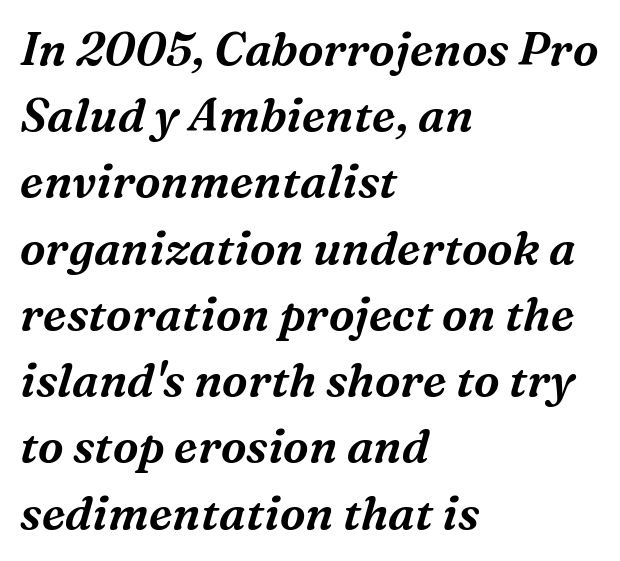
{"serif": "yes", "italic": "yes", "lean": "right", "slant_degrees": 16, "width": "normal", "stroke_contrast": "medium", "x_height": "medium", "monospaced": "no", "underline": "no", "align": "left", "line_spacing": "normal", "line_spacing_ratio": 1.44, "letter_spacing": "normal", "letter_spacing_em": 0.0, "glyph_px": 46}
